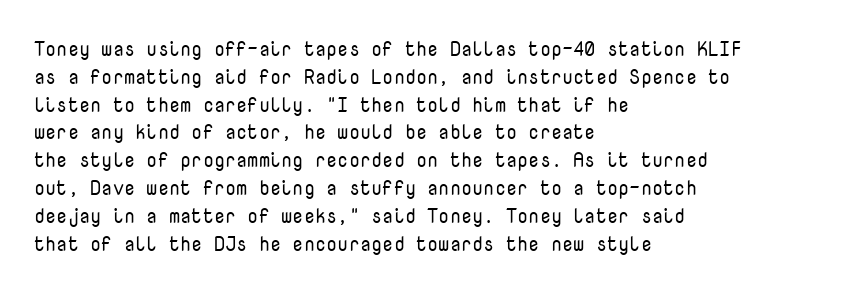
The image shows 20 px text type, upright; set left-aligned, normal line spacing (1.39x), normal letter spacing, not underlined.
